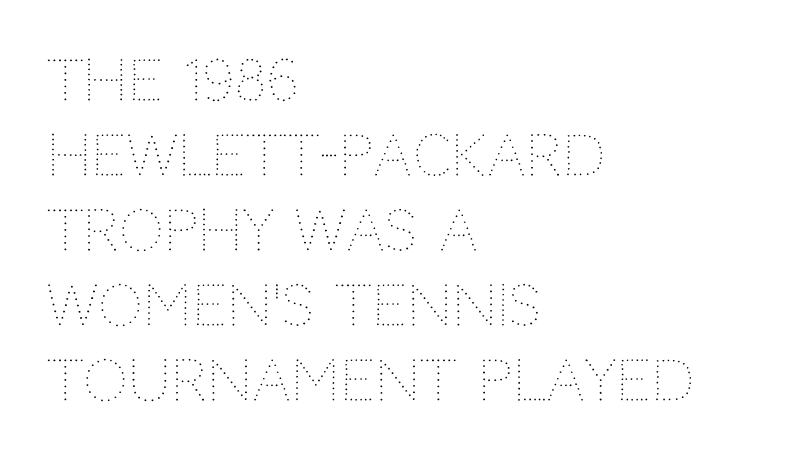
Whoever set this chose a conventional vertical rhythm. Looks like regular typesetting: each glyph gets only the width it needs. This reads as an unemphasized weight, regular at the heaviest. The paragraph shown leans on its left margin. Any mark beneath the type? The region is blank. Each word holds together tightly as a unit, with standard inter-letter gaps.
